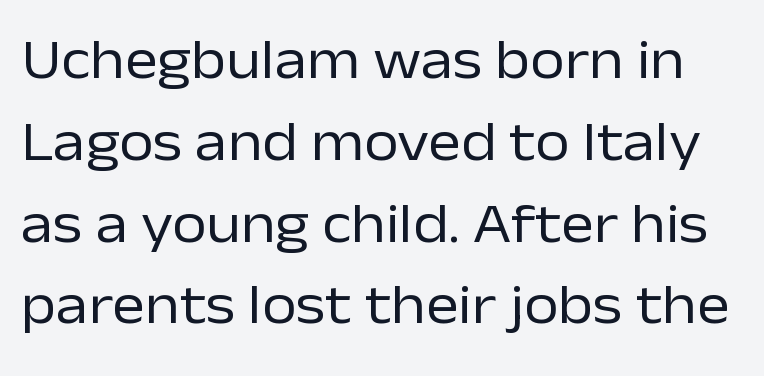
Q: Is the text bold? A: No.
Q: Is the text italic (slanted)? A: No, it is upright.
Q: Is the typeface a serif or a sans-serif typeface? A: Sans-serif.
Q: Is the text underlined? A: No.
Q: Is the spacing between letters normal or unusually wide? A: Normal.
Q: Is the spacing between lines tight, normal or loose? A: Normal.
Q: Width (condensed, normal, or wide)? A: Normal.
Q: Stroke contrast? A: Low.
Q: x-height? A: Medium.
Q: Monospaced? A: No.
